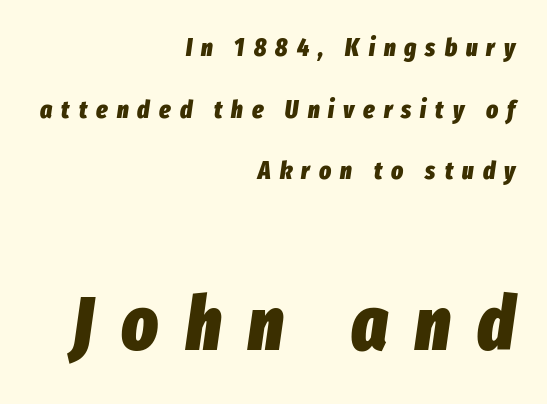
Heavy-handed strokes throughout: this text is bold. The baseline area is clear. Is the lower block the larger one? Yes — the lower block carries the bigger type. The ragged edge is on the left, which tells us the setting is flush right. Would a proofreader flag this as italicized? Yes. Each word looks stretched out because of the extra space between its letters.
